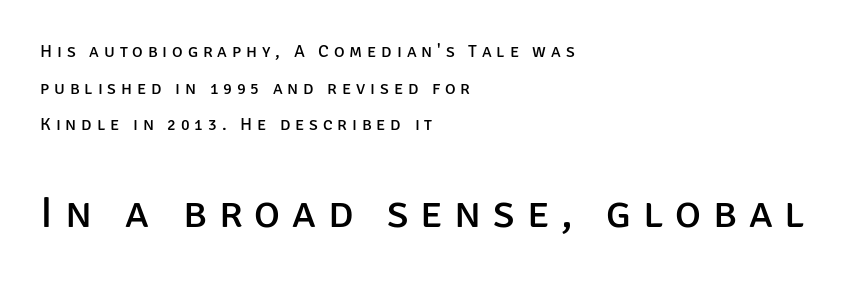
{"serif": "no", "italic": "no", "bold": "no", "weight": "regular", "width": "normal", "stroke_contrast": "low", "x_height": "large", "monospaced": "no", "underline": "no", "align": "left", "line_spacing": "loose", "line_spacing_ratio": 2.04, "letter_spacing": "wide", "letter_spacing_em": 0.27, "larger_block": "second", "size_ratio": 2.44, "glyph_px": 44}
